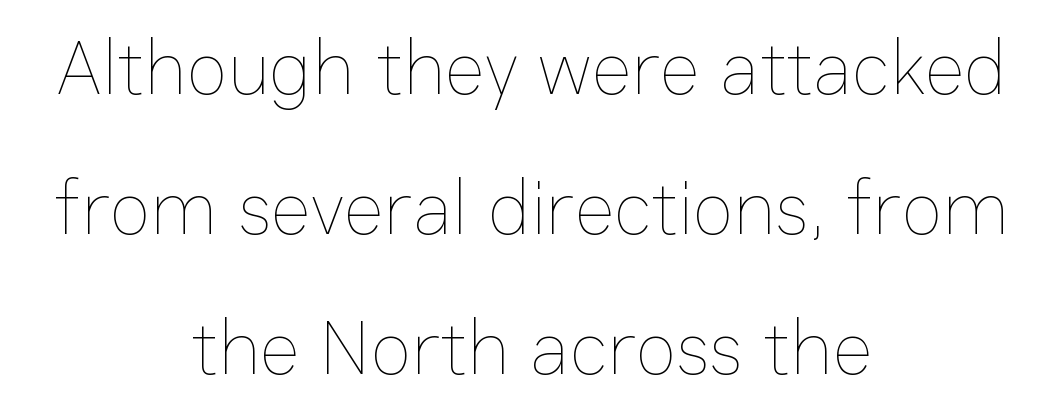
Q: Is the text bold? A: No.
Q: Is the text italic (slanted)? A: No, it is upright.
Q: Is the text underlined? A: No.
Q: How is the paragraph aligned? A: Centered.
Q: Is the spacing between letters normal or unusually wide? A: Normal.
Q: Width (condensed, normal, or wide)? A: Normal.
Q: Stroke contrast? A: Low.
Q: x-height? A: Medium.
Q: Monospaced? A: No.
